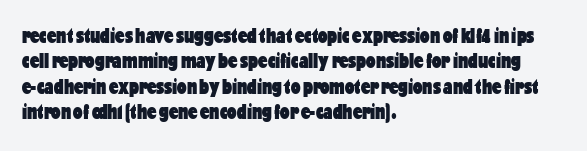
{"italic": "no", "bold": "yes", "underline": "no", "align": "left", "line_spacing_ratio": 1.21, "letter_spacing": "normal", "letter_spacing_em": 0.0, "glyph_px": 21}
